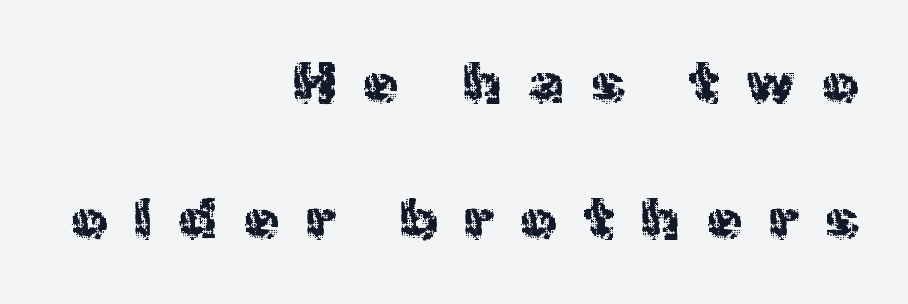
Q: Is the text bold? A: No.
Q: Is the text italic (slanted)? A: No, it is upright.
Q: Is the typeface a serif or a sans-serif typeface? A: Sans-serif.
Q: Is the text underlined? A: No.
Q: How is the paragraph aligned? A: Right-aligned.
Q: Is the spacing between letters normal or unusually wide? A: Unusually wide.
Q: Is the spacing between lines tight, normal or loose? A: Loose.
Q: Width (condensed, normal, or wide)? A: Normal.
Q: x-height? A: Medium.
Q: Monospaced? A: No.
